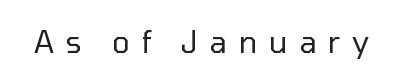
The lettering stays uniformly vertical, giving the passage a roman look. Letterform terminals end flat and unadorned throughout the passage. This sample has the flowing, uneven cadence of proportional lettering. Does extra space separate the letters? Yes, quite a lot of it. Check the space under the baseline: it is left empty. Stroke thickness stays within the range of a standard reading face or lighter.
